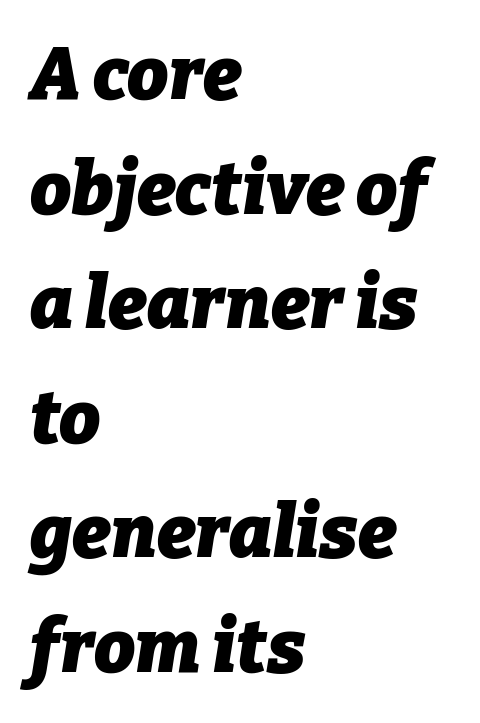
The image shows 73 px heavy type, italic (leaning right); set left-aligned, normal line spacing (1.57x), normal letter spacing, not underlined; low stroke contrast and a medium x-height.
